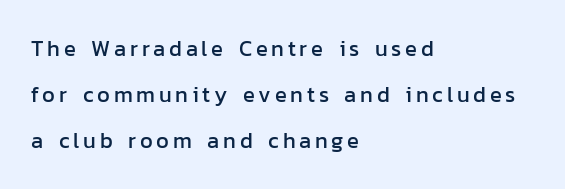
{"italic": "no", "underline": "no", "align": "left", "line_spacing": "loose", "line_spacing_ratio": 2.1, "glyph_px": 22}
